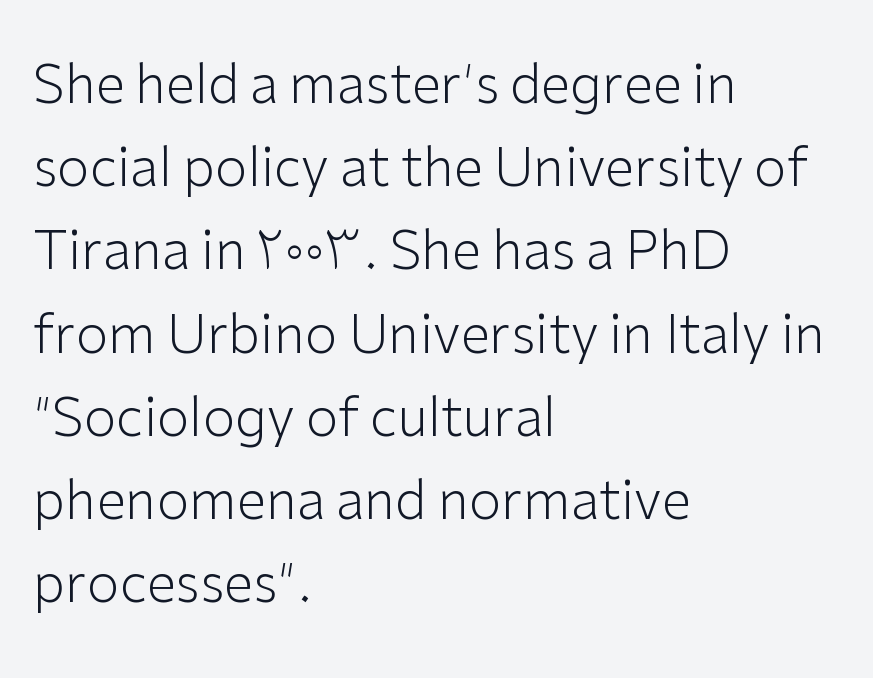
{"serif": "no", "italic": "no", "bold": "no", "weight": "light", "width": "normal", "stroke_contrast": "low", "x_height": "medium", "monospaced": "no", "underline": "no", "align": "left", "line_spacing": "normal", "line_spacing_ratio": 1.57, "letter_spacing": "normal", "letter_spacing_em": 0.0, "glyph_px": 53}
